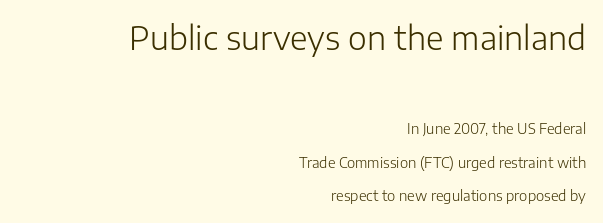
The image shows 32 px light sans-serif type, upright; set right-aligned, loose line spacing (2.39x), normal letter spacing, not underlined; the first (top) block is 2.29x larger; low stroke contrast and a medium x-height.
